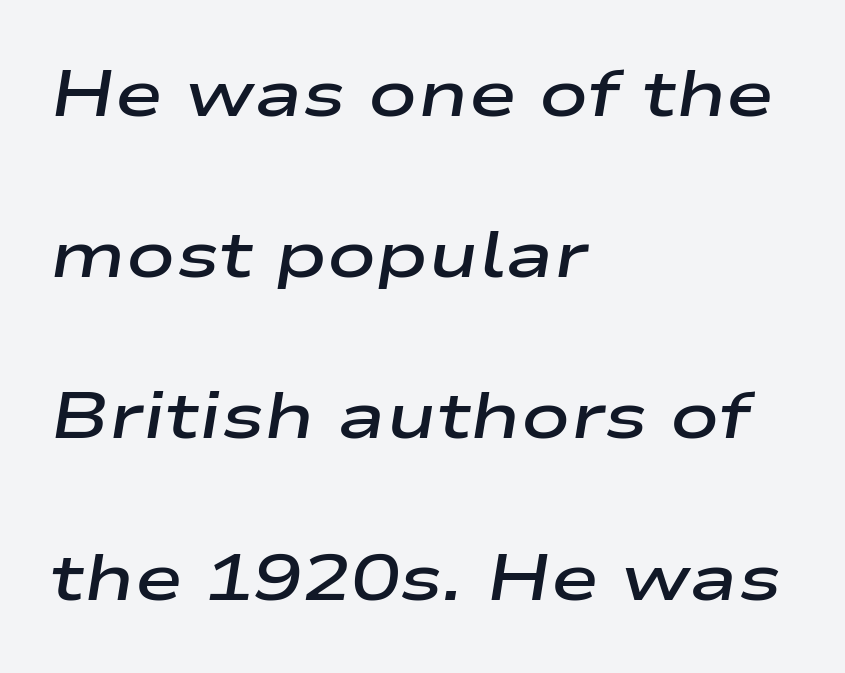
Plain, unruled lines of type. The passage shown stacks its lines with a broad gap. These lines keep a tight, regular rhythm from letter to letter. It's the slanting kind of type.
